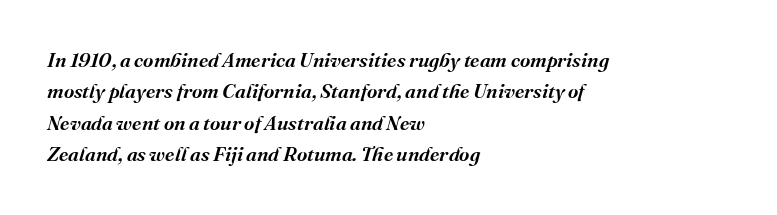
Q: Is the text bold? A: Semi-bold.
Q: Is the text italic (slanted)? A: Yes, it leans right by about 16 degrees.
Q: Is the text underlined? A: No.
Q: How is the paragraph aligned? A: Left-aligned.
Q: Is the spacing between letters normal or unusually wide? A: Normal.
Q: Is the spacing between lines tight, normal or loose? A: Normal.
